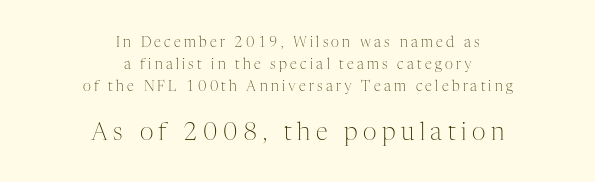
The image shows 24 px text type, upright; set centered, normal line spacing (1.56x), unusually wide letter spacing (+0.23 em), not underlined; the second (bottom) block is 1.71x larger.
